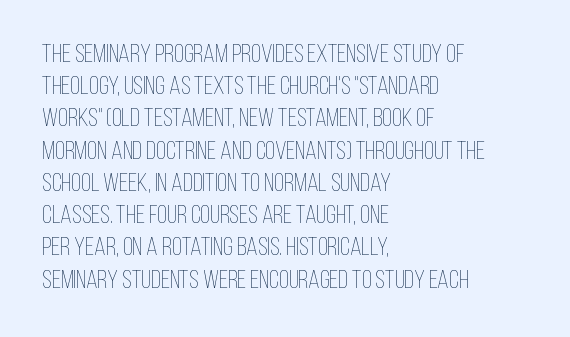
No letter is thick-stroked: the sample isn't bold. The lettering stays uniformly vertical, giving the passage a roman look. This sample uses plain, unmodified letter spacing. These lines stack with their left ends in a neat column. The gap between lines stays unmarked.
